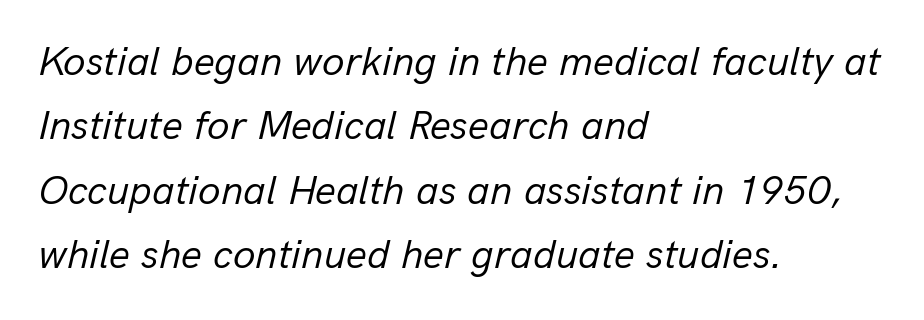
Short and long lines alike share a common starting point at left. The passage shown is typed in a proportional face where columns would drift. Would a proofreader flag this as italicized? Yes. One glance says typical: line gaps are just what's usual. The specimen omits any rule beneath the text block's lines. Glyph-to-glyph distance matches everyday printed text.
